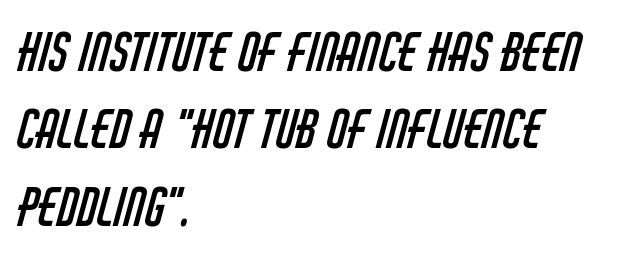
{"serif": "no", "bold": "no", "weight": "regular", "width": "condensed", "stroke_contrast": "low", "x_height": "large", "monospaced": "no", "underline": "no", "align": "left", "line_spacing": "normal", "line_spacing_ratio": 1.49, "letter_spacing": "normal", "letter_spacing_em": 0.0, "glyph_px": 52}
